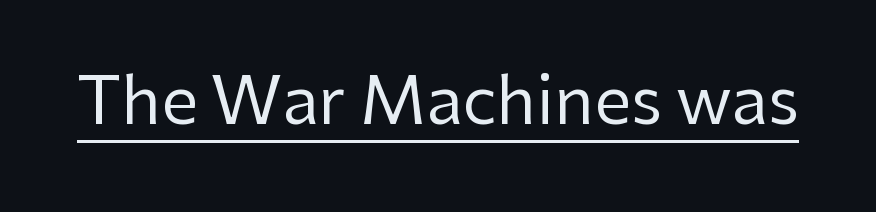
The image shows 66 px regular-weight sans-serif type, upright; set normal letter spacing, underlined; low stroke contrast and a medium x-height.
